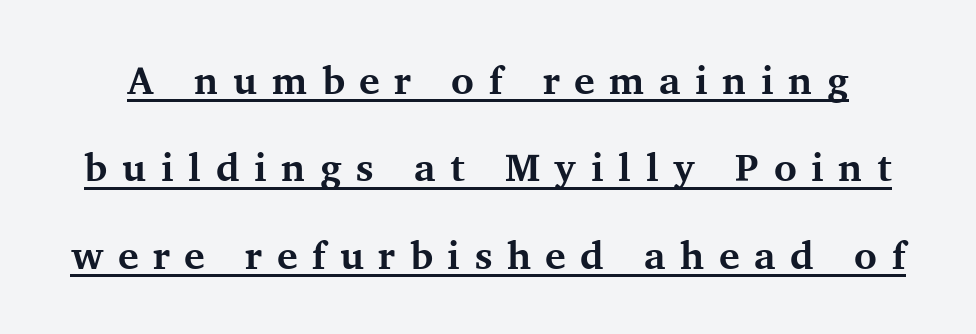
Q: Is the text bold? A: Yes.
Q: Is the text italic (slanted)? A: No, it is upright.
Q: Is the typeface a serif or a sans-serif typeface? A: Serif.
Q: Is the text underlined? A: Yes.
Q: Is the spacing between letters normal or unusually wide? A: Unusually wide.
Q: Is the spacing between lines tight, normal or loose? A: Loose.
Q: Width (condensed, normal, or wide)? A: Normal.
Q: Stroke contrast? A: Medium.
Q: x-height? A: Medium.
Q: Monospaced? A: No.
